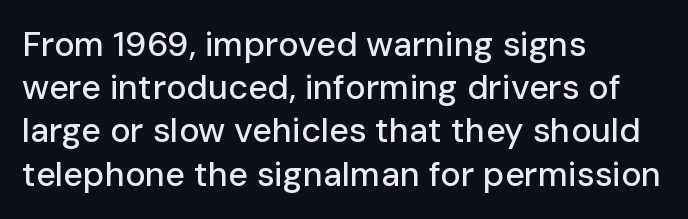
Q: Is the text italic (slanted)? A: No, it is upright.
Q: Is the typeface a serif or a sans-serif typeface? A: Sans-serif.
Q: Is the text underlined? A: No.
Q: How is the paragraph aligned? A: Left-aligned.
Q: Is the spacing between letters normal or unusually wide? A: Normal.
Q: Is the spacing between lines tight, normal or loose? A: Normal.
Q: Width (condensed, normal, or wide)? A: Normal.
Q: Stroke contrast? A: Low.
Q: x-height? A: Medium.
Q: Monospaced? A: No.
